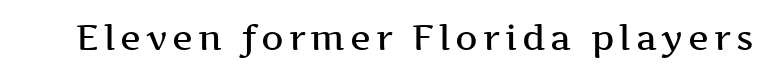
{"serif": "yes", "italic": "no", "bold": "semi", "weight": "semibold", "width": "wide", "stroke_contrast": "medium", "x_height": "medium", "monospaced": "no", "underline": "no", "glyph_px": 35}
